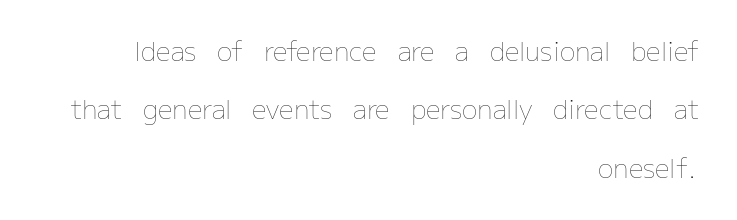
A clean baseline with only descenders dipping below it. Weight: not bold — regular or lighter. The compositor pushed each line to the right boundary. Between one letter and the next there's only the usual sliver of space. The specimen reads as upright at a glance. Quick note: interline space is abundant.
